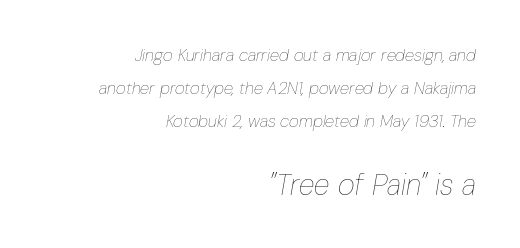
The image shows 29 px thin, condensed type, italic (leaning right); set right-aligned, loose line spacing (1.93x), normal letter spacing, not underlined; the second (bottom) block is 1.71x larger; low stroke contrast and a medium x-height.
